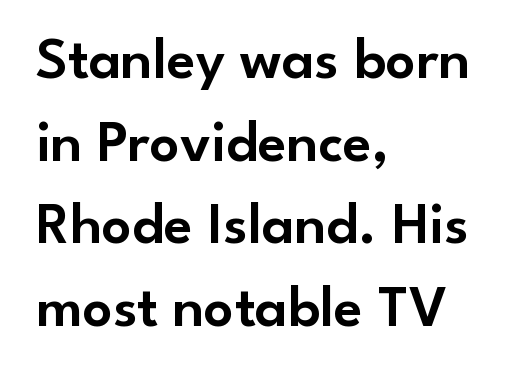
The image shows 59 px sans-serif type, upright; set left-aligned, normal line spacing (1.4x), normal letter spacing, not underlined; low stroke contrast and a small x-height.
